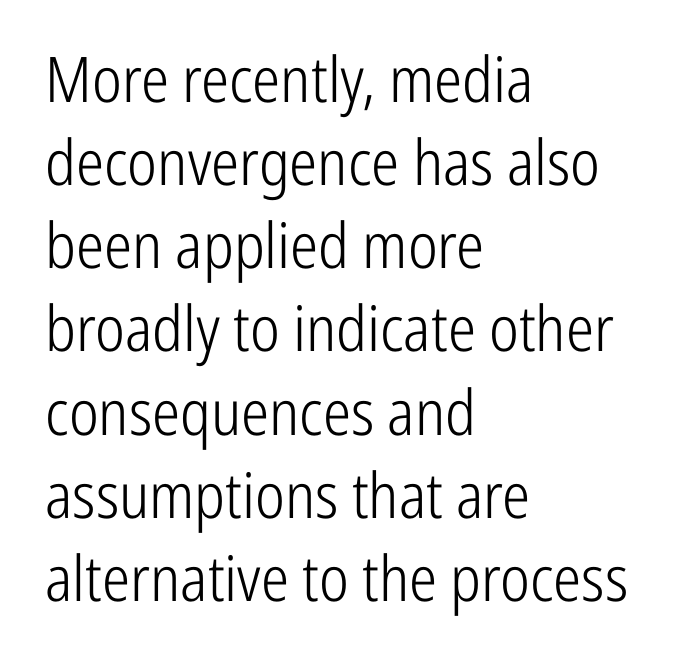
The image shows 63 px light, condensed sans-serif type, upright; set left-aligned, normal line spacing (1.32x), normal letter spacing, not underlined; low stroke contrast and a medium x-height.
